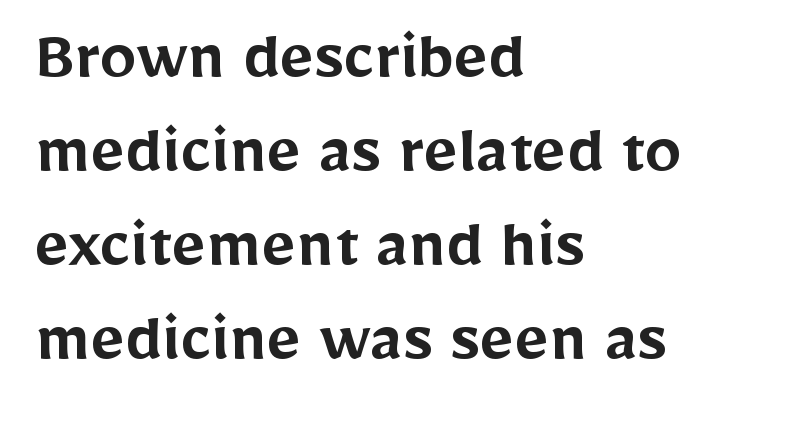
Q: Is the text bold? A: Semi-bold.
Q: Is the text italic (slanted)? A: No, it is upright.
Q: Is the typeface a serif or a sans-serif typeface? A: Sans-serif.
Q: Is the text underlined? A: No.
Q: How is the paragraph aligned? A: Left-aligned.
Q: Is the spacing between letters normal or unusually wide? A: Normal.
Q: Is the spacing between lines tight, normal or loose? A: Normal.
Q: Width (condensed, normal, or wide)? A: Normal.
Q: Stroke contrast? A: Low.
Q: x-height? A: Medium.
Q: Monospaced? A: No.
